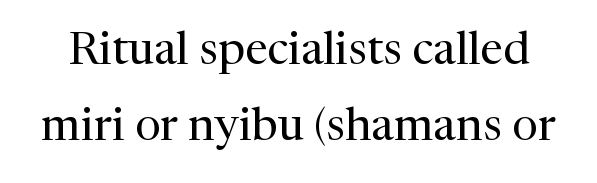
Q: Is the text bold? A: No.
Q: Is the text italic (slanted)? A: No, it is upright.
Q: Is the typeface a serif or a sans-serif typeface? A: Serif.
Q: Is the text underlined? A: No.
Q: Is the spacing between letters normal or unusually wide? A: Normal.
Q: Is the spacing between lines tight, normal or loose? A: Normal.
Q: Width (condensed, normal, or wide)? A: Normal.
Q: Stroke contrast? A: Medium.
Q: x-height? A: Medium.
Q: Monospaced? A: No.
